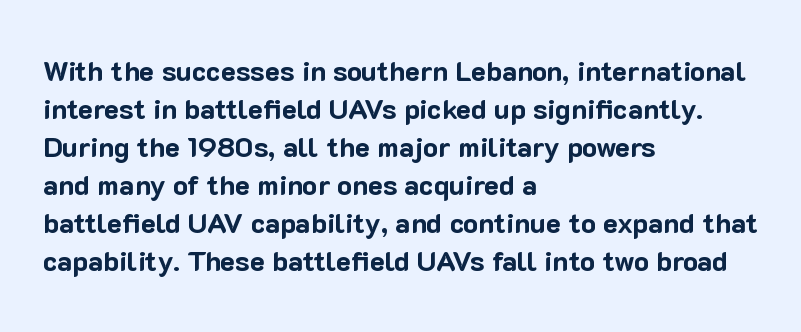
The space beneath each line is pristine and unruled. The characters look thick and weighty, a clear bold. Note the varied advance widths — an 'i' is clearly narrower than an 'm'. Unlike a traditional serif, this face leaves its strokes unadorned.
